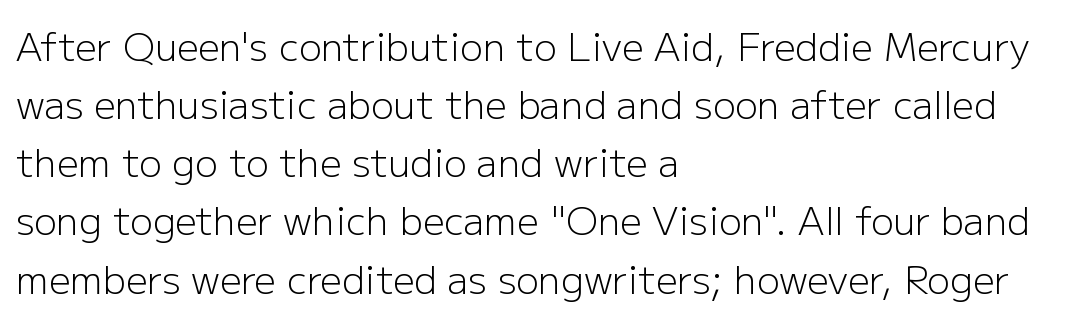
The leading is moderate, giving the passage an even texture. Compared with a centered layout, this one pins lines to the left instead. In terms of posture, this sample is upright. Here the glyphs are tracked normally, forming tight word shapes.
